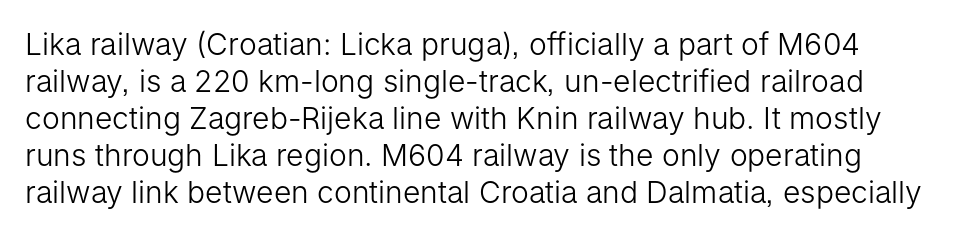
The rendering uses natural spacing where letterforms have individual widths. The typography opts for an upright posture over an oblique one. Words appear dense and cohesive because spacing is normal. Beneath every word, the page is bare.
